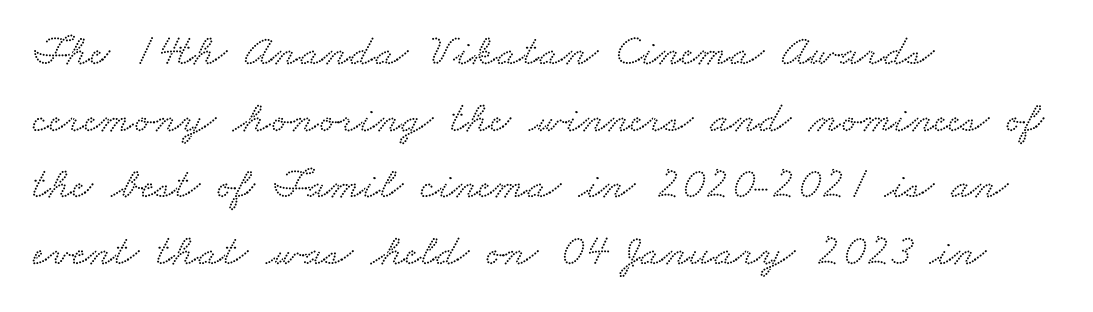
The image shows 45 px wide type; set left-aligned, normal line spacing (1.48x), normal letter spacing, not underlined; low stroke contrast and a small x-height.
